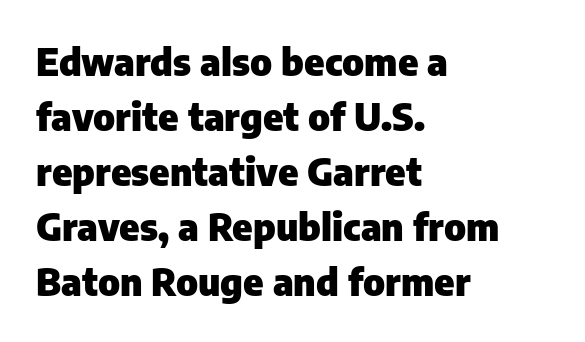
{"serif": "no", "italic": "no", "bold": "yes", "weight": "heavy", "width": "normal", "stroke_contrast": "low", "x_height": "medium", "monospaced": "no", "underline": "no", "align": "left", "line_spacing": "normal", "line_spacing_ratio": 1.45, "letter_spacing": "normal", "letter_spacing_em": 0.0, "glyph_px": 38}
